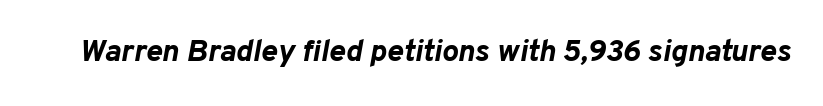
{"italic": "yes", "lean": "right", "slant_degrees": 10, "bold": "yes", "weight": "bold", "width": "normal", "stroke_contrast": "low", "x_height": "medium", "monospaced": "no", "underline": "no", "letter_spacing": "normal", "letter_spacing_em": 0.0, "glyph_px": 31}
